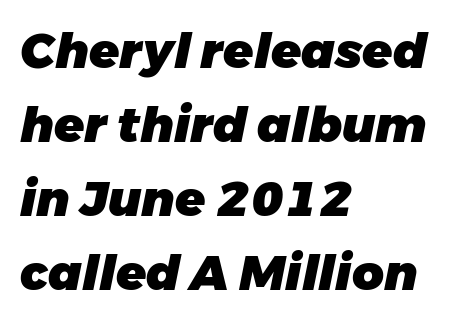
The image shows 49 px heavy type, italic (leaning right); set left-aligned, normal line spacing (1.51x), normal letter spacing, not underlined; low stroke contrast and a medium x-height.
